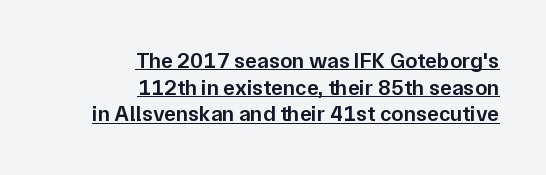
Q: Is the text bold? A: Semi-bold.
Q: Is the text italic (slanted)? A: No, it is upright.
Q: Is the text underlined? A: Yes.
Q: How is the paragraph aligned? A: Right-aligned.
Q: Is the spacing between letters normal or unusually wide? A: Normal.
